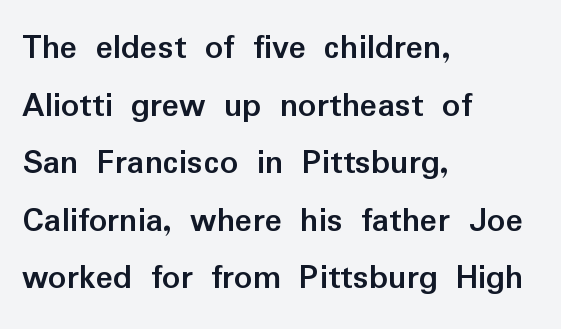
{"serif": "no", "italic": "no", "bold": "yes", "weight": "semibold", "width": "normal", "stroke_contrast": "low", "x_height": "medium", "monospaced": "no", "underline": "no", "align": "left", "line_spacing": "normal", "line_spacing_ratio": 1.6, "letter_spacing": "normal", "letter_spacing_em": 0.0, "glyph_px": 36}
